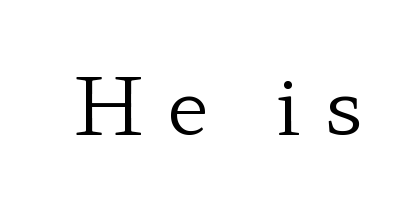
{"serif": "yes", "italic": "no", "bold": "no", "weight": "regular", "width": "wide", "stroke_contrast": "low", "x_height": "medium", "monospaced": "no", "underline": "no", "letter_spacing": "wide", "letter_spacing_em": 0.29, "glyph_px": 79}
